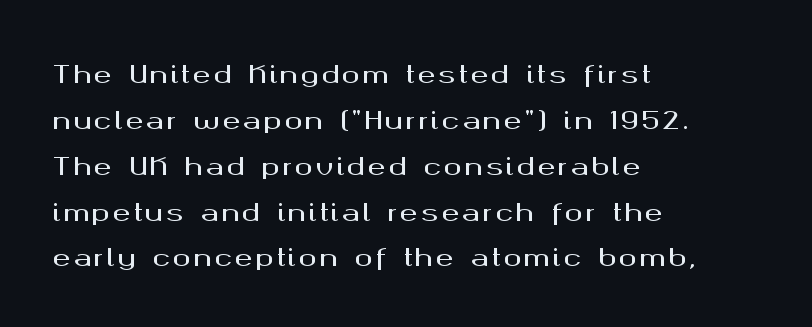
The lines in this sample share a left origin and differ only in where they stop. Vertical strokes here are truly vertical. A clean baseline with only descenders dipping below it. The vertical gap from one line to the next is large.
